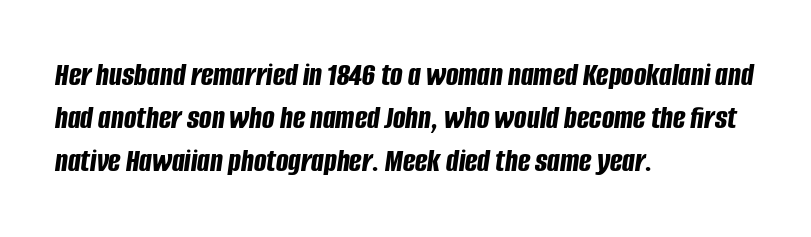
A typesetter would call this zero additional tracking. Notice how descenders clear the ascenders below comfortably — that's standard leading. Weight check: bold — yes, fully. Casual observation: everything's shoved over to the left.
